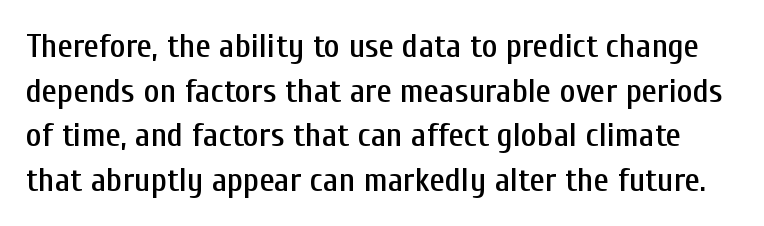
Q: Is the text italic (slanted)? A: No, it is upright.
Q: Is the typeface a serif or a sans-serif typeface? A: Sans-serif.
Q: Is the text underlined? A: No.
Q: Is the spacing between letters normal or unusually wide? A: Normal.
Q: Is the spacing between lines tight, normal or loose? A: Normal.
Q: Width (condensed, normal, or wide)? A: Condensed.
Q: Stroke contrast? A: Low.
Q: x-height? A: Medium.
Q: Monospaced? A: No.
